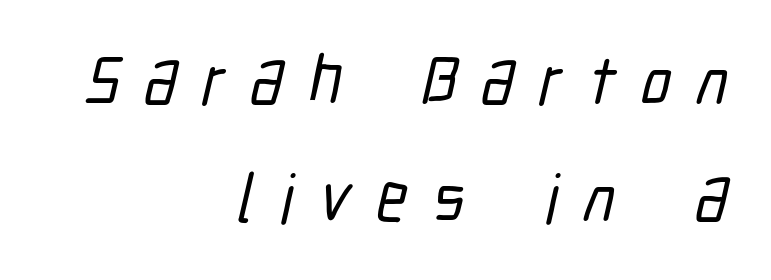
Short note: letters widely spaced. No word sits above an underline. In terms of leading, this rendering sits right in the middle. Do the characters align in a grid? No, the font is proportional. Serif or sans? Sans — the stroke terminals are bare. Short and long lines alike share a common ending point at right.
